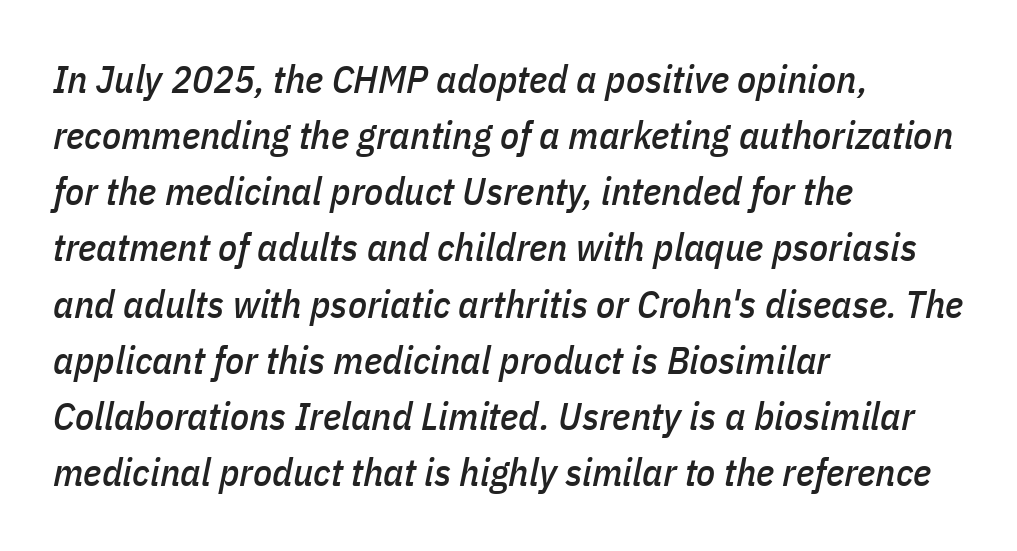
Q: Is the text italic (slanted)? A: Yes, it leans right by about 11 degrees.
Q: Is the text underlined? A: No.
Q: How is the paragraph aligned? A: Left-aligned.
Q: Is the spacing between letters normal or unusually wide? A: Normal.
Q: Is the spacing between lines tight, normal or loose? A: Normal.
Q: Width (condensed, normal, or wide)? A: Condensed.
Q: Stroke contrast? A: Low.
Q: x-height? A: Medium.
Q: Monospaced? A: No.
